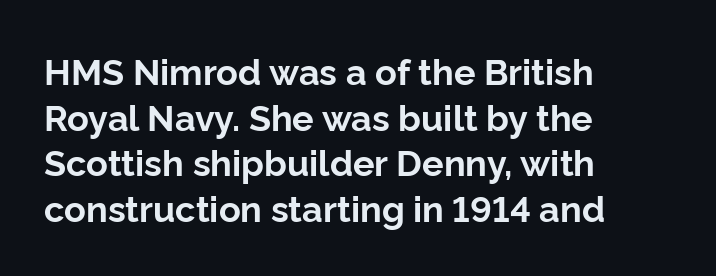
{"serif": "no", "italic": "no", "bold": "yes", "weight": "bold", "width": "normal", "stroke_contrast": "low", "x_height": "medium", "monospaced": "no", "underline": "no", "align": "left", "line_spacing": "normal", "line_spacing_ratio": 1.27, "letter_spacing": "normal", "letter_spacing_em": 0.0, "glyph_px": 36}
